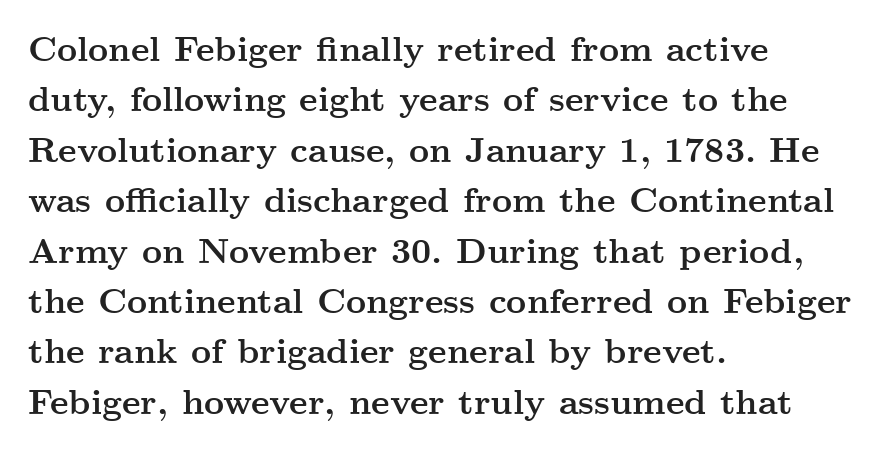
Q: Is the text bold? A: Yes.
Q: Is the text italic (slanted)? A: No, it is upright.
Q: Is the typeface a serif or a sans-serif typeface? A: Serif.
Q: Is the text underlined? A: No.
Q: How is the paragraph aligned? A: Left-aligned.
Q: Is the spacing between letters normal or unusually wide? A: Normal.
Q: Is the spacing between lines tight, normal or loose? A: Normal.
Q: Width (condensed, normal, or wide)? A: Wide.
Q: Stroke contrast? A: Medium.
Q: x-height? A: Small.
Q: Monospaced? A: No.
